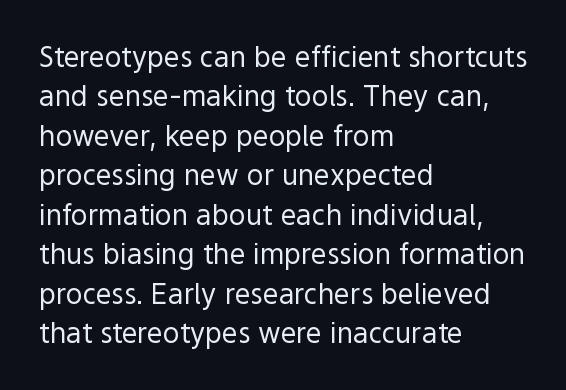
{"serif": "no", "italic": "no", "bold": "no", "weight": "regular", "width": "normal", "x_height": "medium", "monospaced": "no", "underline": "no", "align": "left", "line_spacing": "normal", "line_spacing_ratio": 1.41, "letter_spacing": "normal", "letter_spacing_em": 0.0, "glyph_px": 28}
